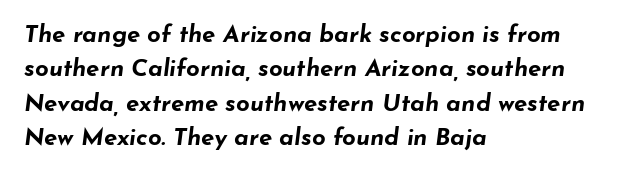
{"italic": "yes", "lean": "right", "slant_degrees": 7, "bold": "yes", "underline": "no", "align": "left", "line_spacing": "normal", "line_spacing_ratio": 1.43, "letter_spacing": "normal", "letter_spacing_em": 0.0, "glyph_px": 24}
